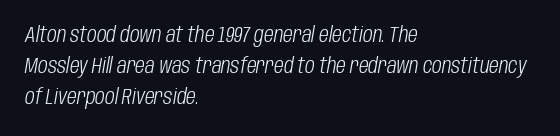
{"italic": "yes", "lean": "right", "slant_degrees": 10, "bold": "no", "underline": "no", "align": "left", "line_spacing": "normal", "line_spacing_ratio": 1.48, "letter_spacing": "normal", "letter_spacing_em": 0.0, "glyph_px": 21}
